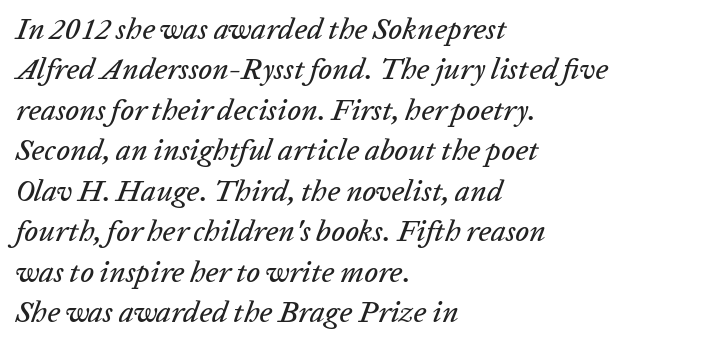
Q: Is the text italic (slanted)? A: Yes, it leans right by about 20 degrees.
Q: Is the text underlined? A: No.
Q: How is the paragraph aligned? A: Left-aligned.
Q: Is the spacing between letters normal or unusually wide? A: Normal.
Q: Is the spacing between lines tight, normal or loose? A: Normal.
Q: Width (condensed, normal, or wide)? A: Normal.
Q: Stroke contrast? A: Low.
Q: x-height? A: Medium.
Q: Monospaced? A: No.
